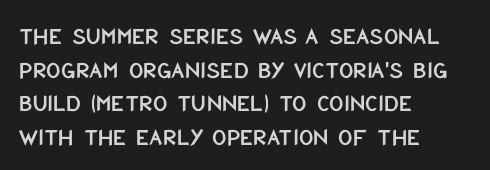
The image shows 25 px text type, upright; set left-aligned, normal line spacing (1.35x), normal letter spacing, not underlined.
